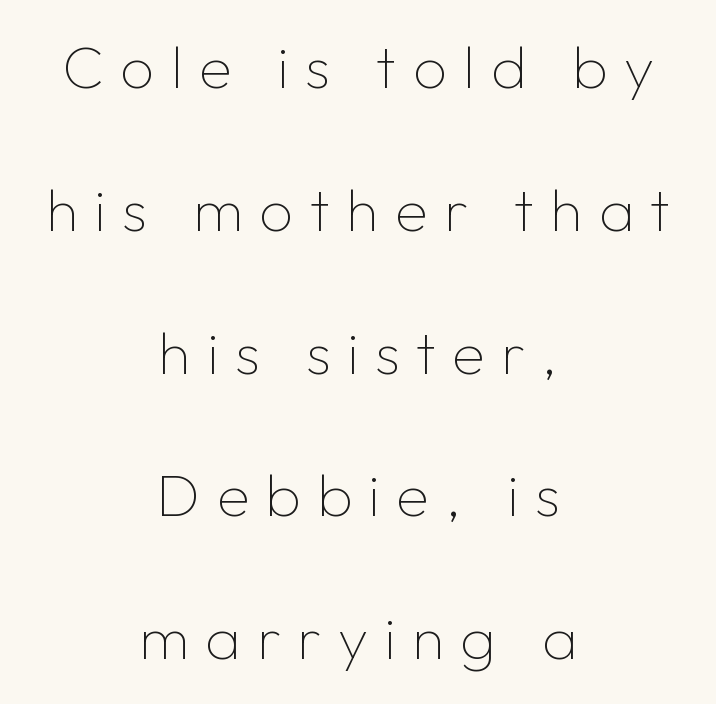
{"serif": "no", "italic": "no", "bold": "no", "weight": "thin", "width": "normal", "stroke_contrast": "low", "x_height": "medium", "monospaced": "no", "underline": "no", "align": "center", "line_spacing": "loose", "line_spacing_ratio": 2.38, "letter_spacing": "wide", "letter_spacing_em": 0.27, "glyph_px": 60}
